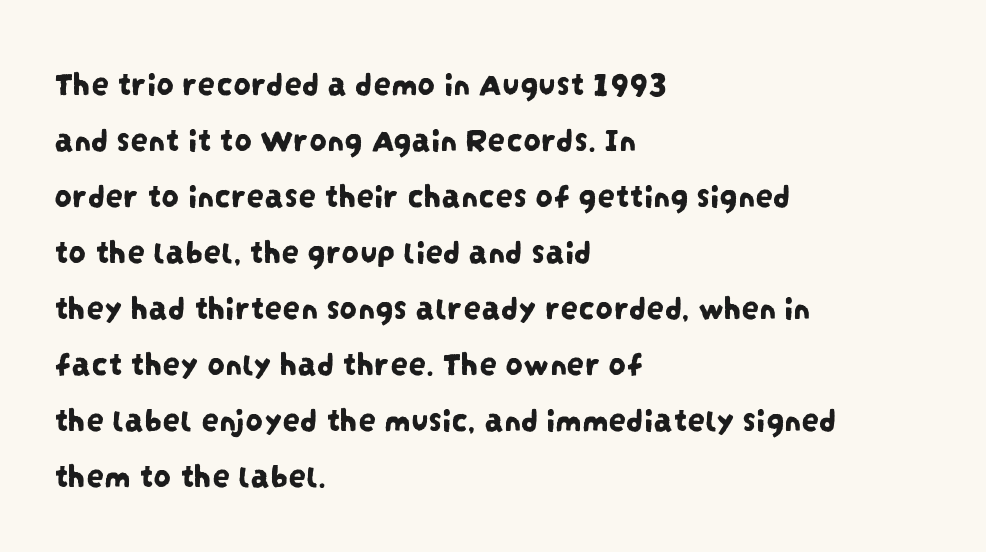
What stands out about the letter spacing? Nothing — it is the standard amount. Observe the absence of serifs on each vertical stroke in this sample. The words here are not underlined. The rows are spaced the way most documents space them. Looks like regular typesetting: each glyph gets only the width it needs. Caption: multi-line text, flush left, ragged right.
